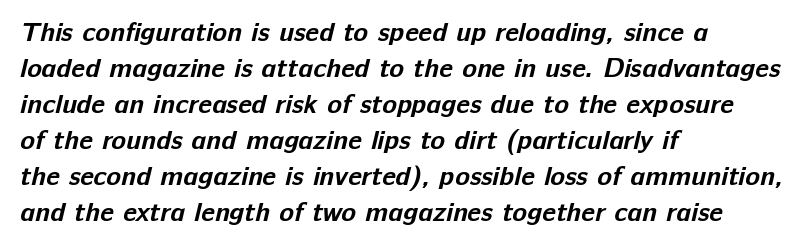
Q: Is the text bold? A: Yes.
Q: Is the text underlined? A: No.
Q: How is the paragraph aligned? A: Left-aligned.
Q: Is the spacing between letters normal or unusually wide? A: Normal.
Q: Is the spacing between lines tight, normal or loose? A: Normal.
